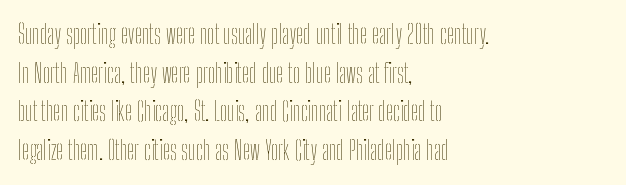
The image shows 26 px text type, upright; set left-aligned, normal line spacing (1.49x), normal letter spacing, not underlined.
